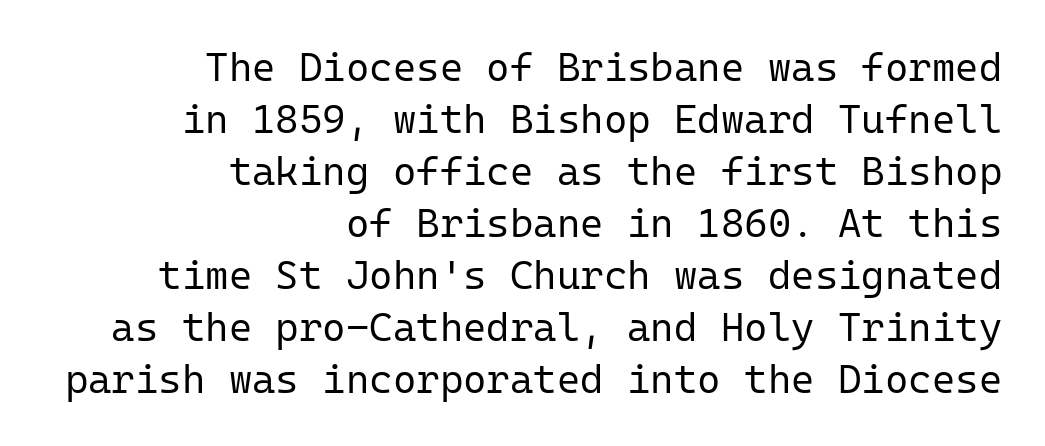
Q: Is the text bold? A: No.
Q: Is the text italic (slanted)? A: No, it is upright.
Q: Is the typeface a serif or a sans-serif typeface? A: Sans-serif.
Q: Is the text underlined? A: No.
Q: How is the paragraph aligned? A: Right-aligned.
Q: Is the spacing between letters normal or unusually wide? A: Normal.
Q: Is the spacing between lines tight, normal or loose? A: Normal.
Q: Width (condensed, normal, or wide)? A: Normal.
Q: Stroke contrast? A: Low.
Q: x-height? A: Medium.
Q: Monospaced? A: Yes.
